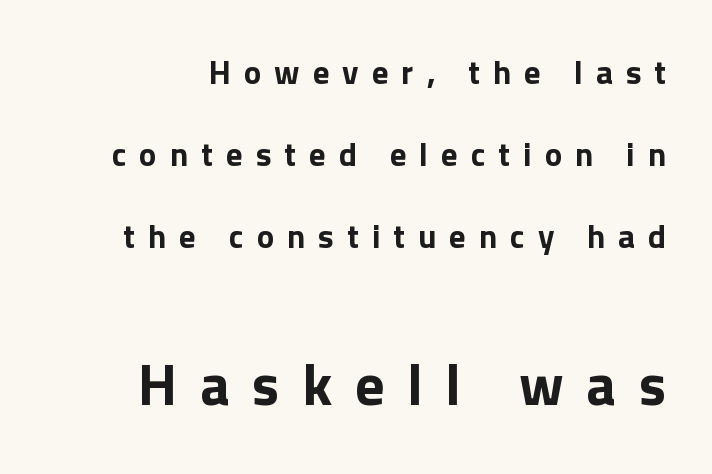
Q: Is the text bold? A: Yes.
Q: Is the text italic (slanted)? A: No, it is upright.
Q: Is the typeface a serif or a sans-serif typeface? A: Sans-serif.
Q: Is the text underlined? A: No.
Q: Is the spacing between letters normal or unusually wide? A: Unusually wide.
Q: Is the spacing between lines tight, normal or loose? A: Loose.
Q: Which block of text is set in a larger size, the first (top) or the second (bottom)? A: The second (bottom) one.
Q: Width (condensed, normal, or wide)? A: Normal.
Q: x-height? A: Medium.
Q: Monospaced? A: No.
